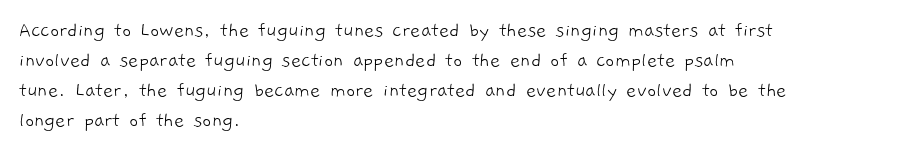
{"bold": "no", "underline": "no", "align": "left", "line_spacing": "normal", "line_spacing_ratio": 1.36, "letter_spacing": "normal", "letter_spacing_em": 0.0, "glyph_px": 22}
